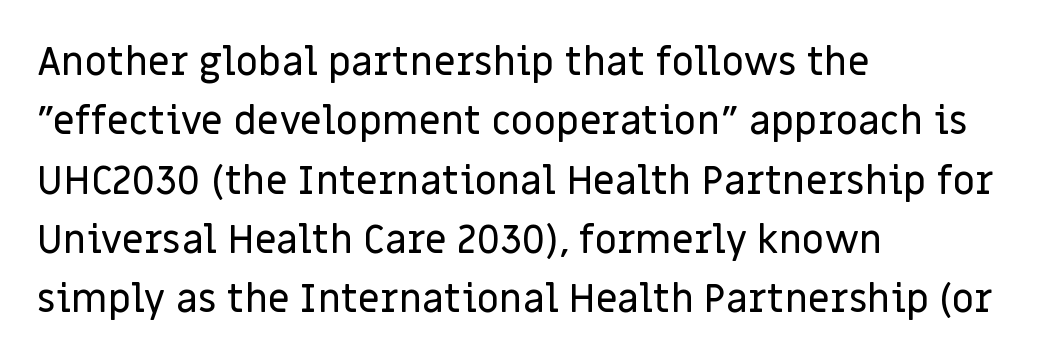
Q: Is the text italic (slanted)? A: No, it is upright.
Q: Is the typeface a serif or a sans-serif typeface? A: Sans-serif.
Q: Is the text underlined? A: No.
Q: How is the paragraph aligned? A: Left-aligned.
Q: Is the spacing between letters normal or unusually wide? A: Normal.
Q: Is the spacing between lines tight, normal or loose? A: Normal.
Q: Width (condensed, normal, or wide)? A: Normal.
Q: Stroke contrast? A: Low.
Q: x-height? A: Large.
Q: Monospaced? A: No.
